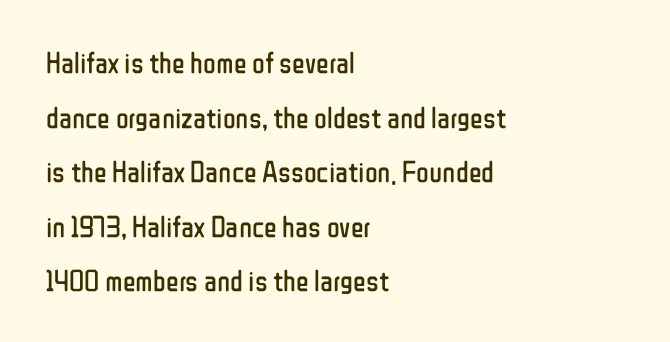
The image shows 30 px regular-weight, condensed sans-serif type, upright; set left-aligned, line spacing 1.82x, normal letter spacing, not underlined; low stroke contrast and a medium x-height.
